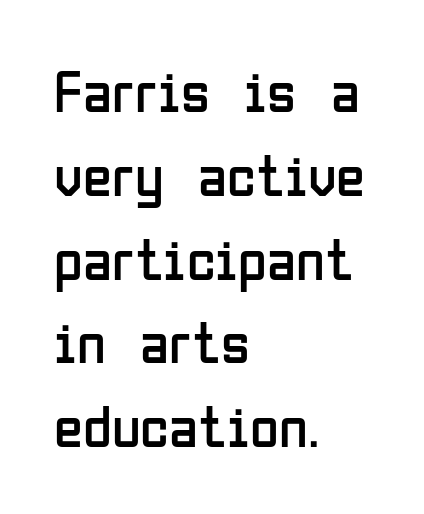
{"serif": "no", "italic": "no", "bold": "no", "weight": "regular", "width": "condensed", "stroke_contrast": "low", "x_height": "medium", "monospaced": "no", "underline": "no", "align": "left", "line_spacing": "normal", "line_spacing_ratio": 1.42, "letter_spacing": "normal", "letter_spacing_em": 0.0, "glyph_px": 59}
